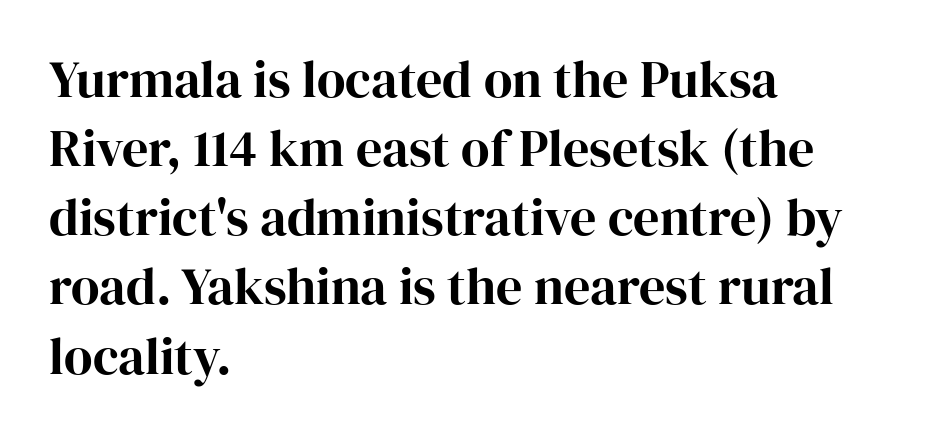
Q: Is the text italic (slanted)? A: No, it is upright.
Q: Is the typeface a serif or a sans-serif typeface? A: Serif.
Q: Is the text underlined? A: No.
Q: How is the paragraph aligned? A: Left-aligned.
Q: Is the spacing between letters normal or unusually wide? A: Normal.
Q: Is the spacing between lines tight, normal or loose? A: Normal.
Q: Width (condensed, normal, or wide)? A: Normal.
Q: Stroke contrast? A: High.
Q: x-height? A: Medium.
Q: Monospaced? A: No.
